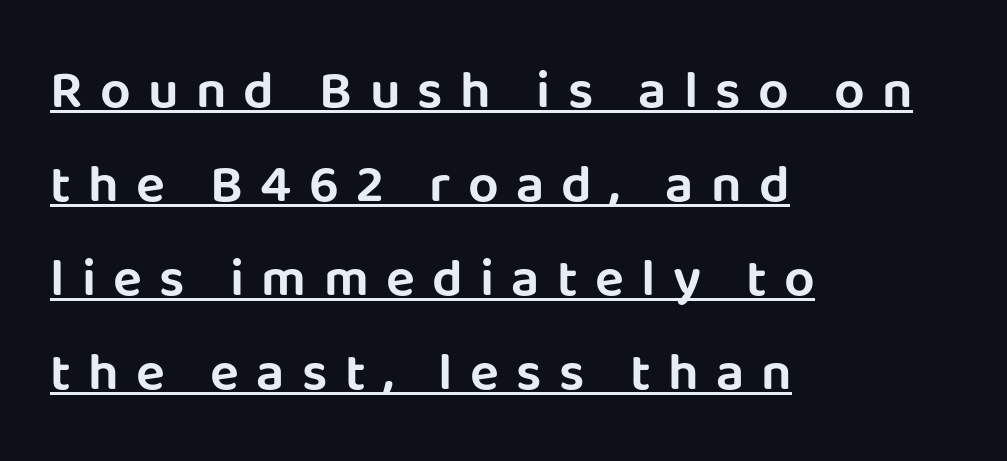
Style check: upright. There is plenty of visible air inserted between adjacent glyphs. Letterform terminals end flat and unadorned throughout the passage. Here the designer chose a conventional face with non-uniform glyph widths.
